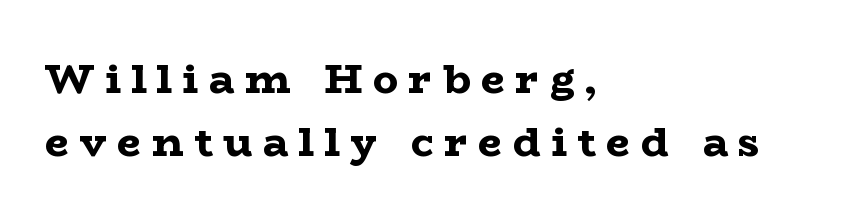
Q: Is the text bold? A: Yes.
Q: Is the text italic (slanted)? A: No, it is upright.
Q: Is the typeface a serif or a sans-serif typeface? A: Serif.
Q: Is the text underlined? A: No.
Q: How is the paragraph aligned? A: Left-aligned.
Q: Is the spacing between letters normal or unusually wide? A: Unusually wide.
Q: Is the spacing between lines tight, normal or loose? A: Normal.
Q: Width (condensed, normal, or wide)? A: Wide.
Q: Stroke contrast? A: Low.
Q: x-height? A: Medium.
Q: Monospaced? A: No.
